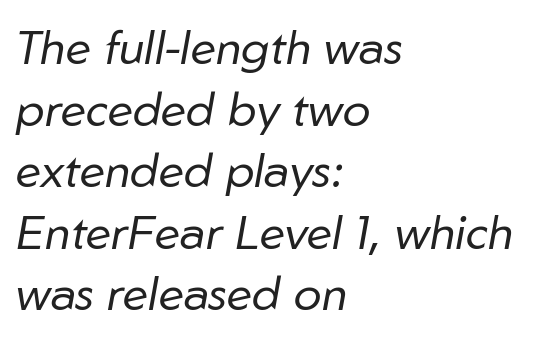
Plain, unruled lines of type. Emphasis-style slanted type is in use. The rendering uses natural spacing where letterforms have individual widths. There is no visible air inserted between adjacent glyphs. Typeset ragged right — the left edge is the straight one.
